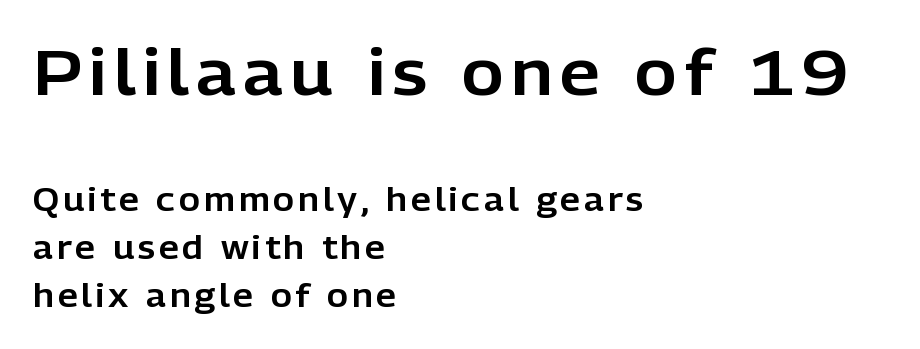
{"serif": "no", "italic": "no", "width": "normal", "stroke_contrast": "low", "x_height": "medium", "monospaced": "no", "underline": "no", "align": "left", "line_spacing": "normal", "line_spacing_ratio": 1.5, "larger_block": "first", "size_ratio": 2.0, "glyph_px": 64}
